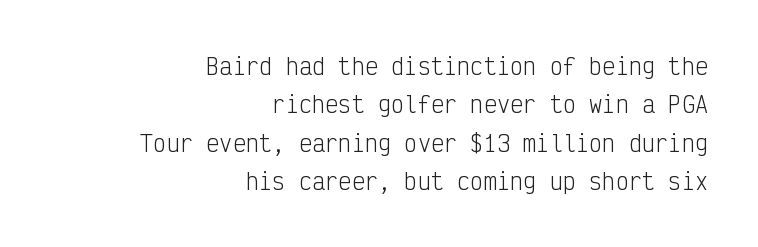
These glyphs show unthickened strokes, regular width or finer. The line texture is even and compact thanks to regular tracking. A roman cut, with each character standing at attention. Anything drawn beneath the words? Only blank space.
